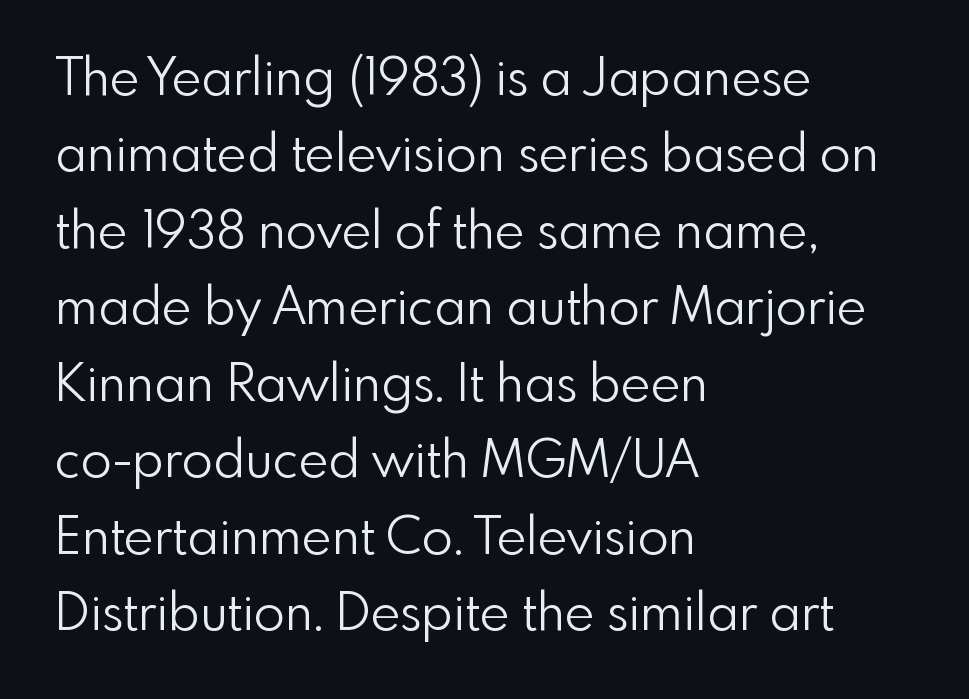
Q: Is the text bold? A: No.
Q: Is the text italic (slanted)? A: No, it is upright.
Q: Is the typeface a serif or a sans-serif typeface? A: Sans-serif.
Q: Is the text underlined? A: No.
Q: How is the paragraph aligned? A: Left-aligned.
Q: Is the spacing between letters normal or unusually wide? A: Normal.
Q: Is the spacing between lines tight, normal or loose? A: Normal.
Q: Width (condensed, normal, or wide)? A: Normal.
Q: x-height? A: Small.
Q: Monospaced? A: No.
